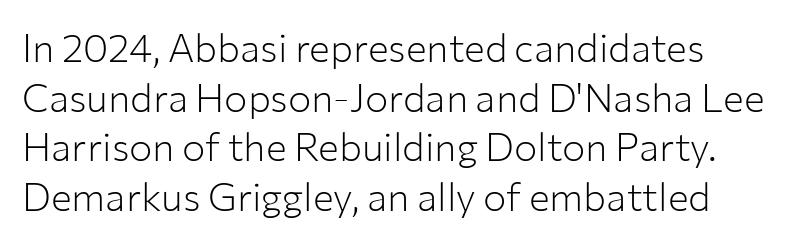
The image shows 39 px light sans-serif type, upright; set normal line spacing (1.27x), normal letter spacing, not underlined; low stroke contrast and a medium x-height.
